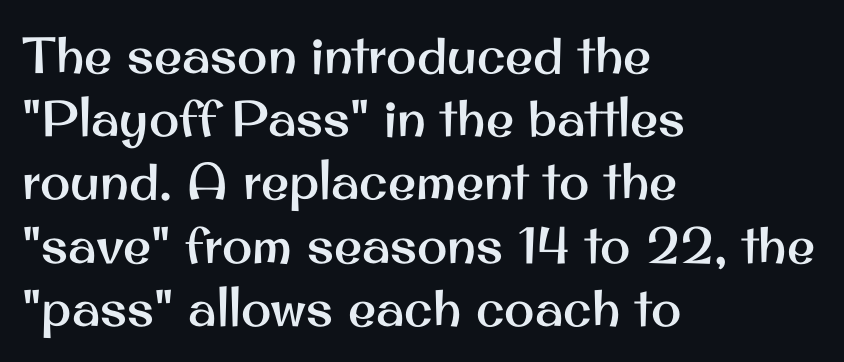
Q: Is the text italic (slanted)? A: No, it is upright.
Q: Is the typeface a serif or a sans-serif typeface? A: Sans-serif.
Q: Is the text underlined? A: No.
Q: How is the paragraph aligned? A: Left-aligned.
Q: Is the spacing between letters normal or unusually wide? A: Normal.
Q: Width (condensed, normal, or wide)? A: Normal.
Q: Stroke contrast? A: Medium.
Q: x-height? A: Small.
Q: Monospaced? A: No.
